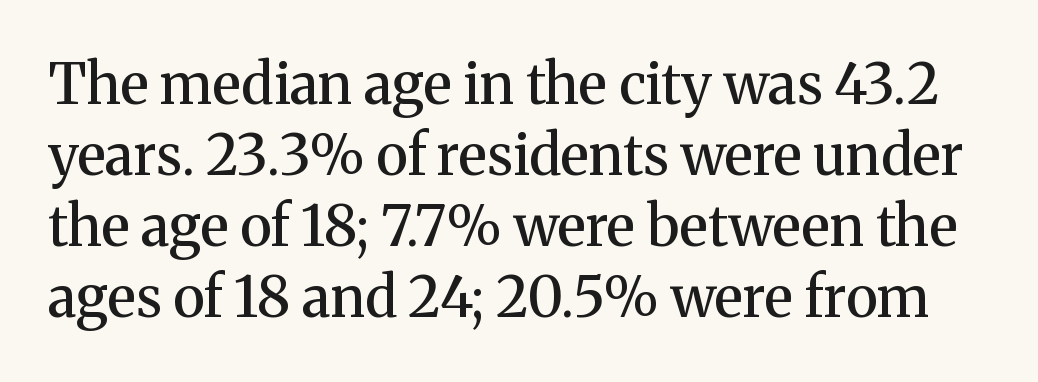
Q: Is the text bold? A: Semi-bold.
Q: Is the text italic (slanted)? A: No, it is upright.
Q: Is the typeface a serif or a sans-serif typeface? A: Serif.
Q: Is the text underlined? A: No.
Q: Is the spacing between letters normal or unusually wide? A: Normal.
Q: Is the spacing between lines tight, normal or loose? A: Normal.
Q: Width (condensed, normal, or wide)? A: Normal.
Q: Stroke contrast? A: Medium.
Q: x-height? A: Medium.
Q: Monospaced? A: No.
